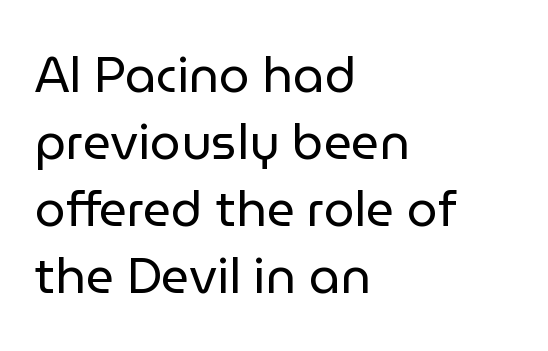
{"serif": "no", "italic": "no", "bold": "no", "weight": "regular", "width": "normal", "stroke_contrast": "low", "x_height": "medium", "monospaced": "no", "underline": "no", "align": "left", "line_spacing": "normal", "line_spacing_ratio": 1.37, "letter_spacing": "normal", "letter_spacing_em": 0.0, "glyph_px": 49}
